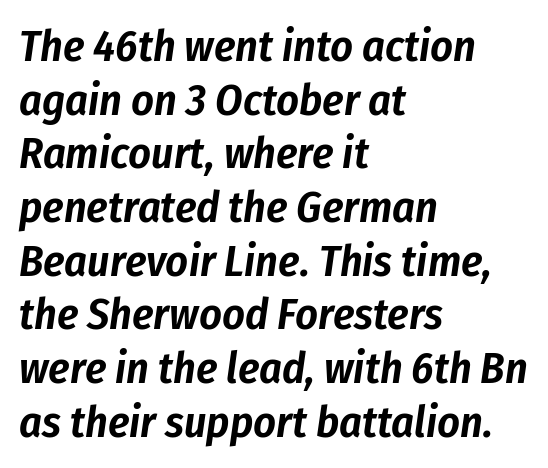
The image shows 44 px condensed type, italic (leaning right); set left-aligned, line spacing 1.22x, normal letter spacing, not underlined; low stroke contrast and a medium x-height.
